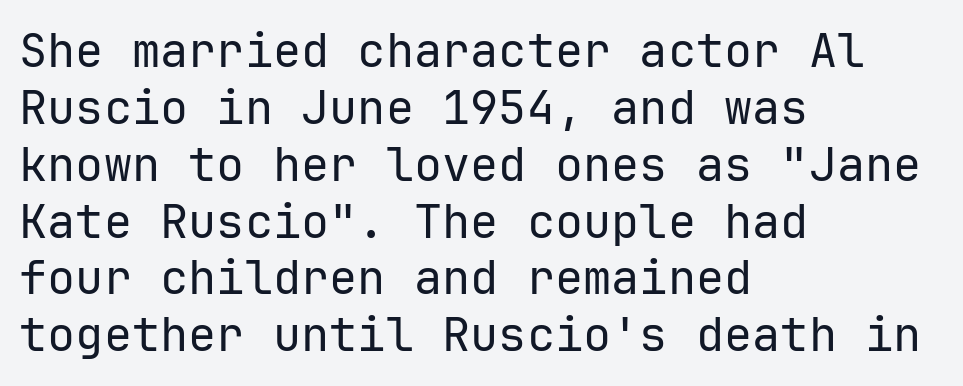
Ink coverage per letter is moderate at most. These lines keep a tight, regular rhythm from letter to letter. The setting favours the left margin, as ordinary paragraphs usually do. Only glyphs here, with clear space below each row.
